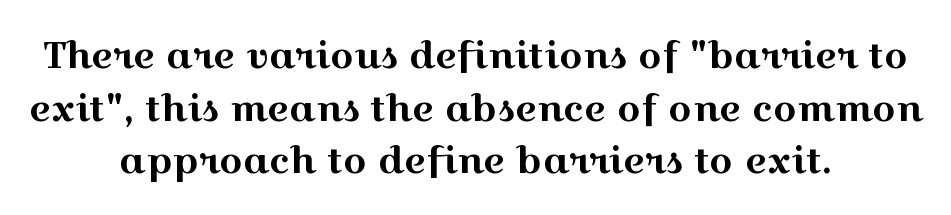
The tracking reads as untouched default to a designer's eye. Successive baselines arrive at the customary interval. Is there any slant? The stems are plumb. Neither beginnings nor endings align; midpoints do. These lines are composed in type with serifs. The strip under each line holds only bare page.
